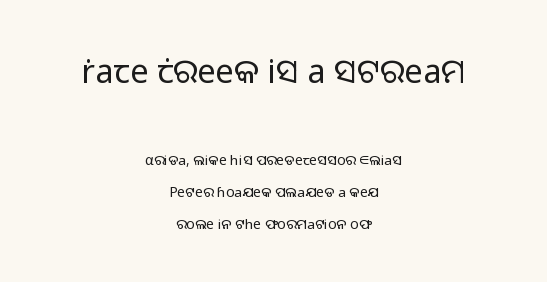
Caption: face not bold, strokes unweighted. In this sample the first text group is rendered at the bigger scale. The characters display no serif detailing; their extremities are plain. Style check: upright. Leading is clearly above the norm, producing a sparse column.
